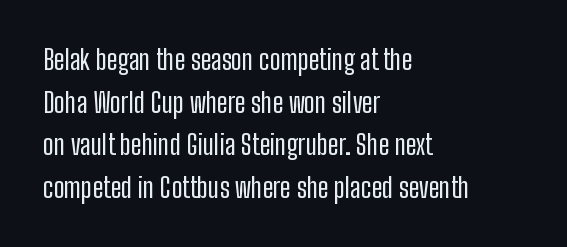
{"italic": "no", "bold": "no", "underline": "no", "align": "left", "line_spacing": "normal", "line_spacing_ratio": 1.58, "letter_spacing": "normal", "letter_spacing_em": 0.0, "glyph_px": 27}
